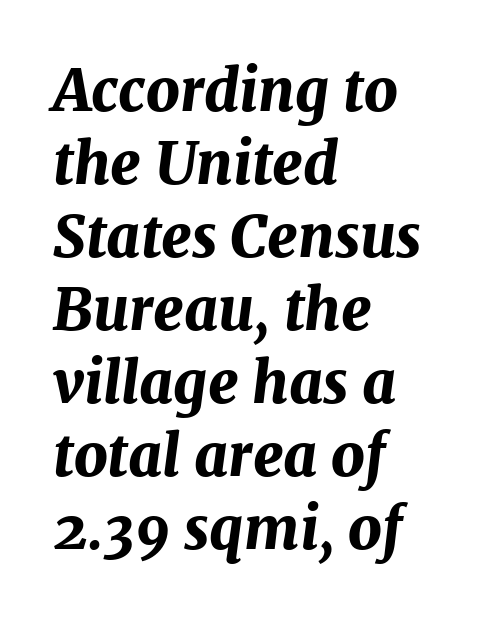
{"italic": "yes", "lean": "right", "slant_degrees": 7, "bold": "yes", "weight": "bold", "width": "normal", "stroke_contrast": "medium", "x_height": "medium", "monospaced": "no", "underline": "no", "align": "left", "line_spacing": "normal", "line_spacing_ratio": 1.26, "letter_spacing": "normal", "letter_spacing_em": 0.0, "glyph_px": 58}
